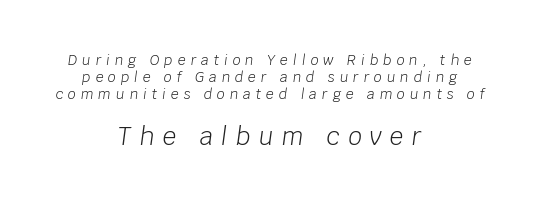
The image shows 24 px text type, italic (leaning right); set centered, line spacing 1.22x, unusually wide letter spacing (+0.35 em), not underlined; the second (bottom) block is 1.71x larger.
